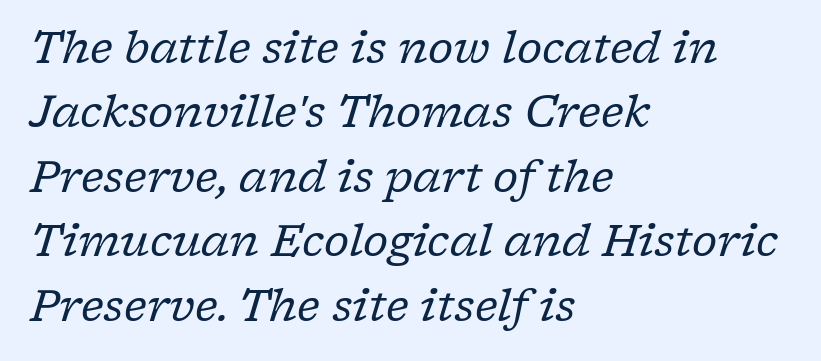
Each word holds together tightly as a unit, with standard inter-letter gaps. Think standard paragraph weight, or any step lighter than that. You could not count columns in this text — the font is proportionally spaced. Decoration check: the copy has no underline.
